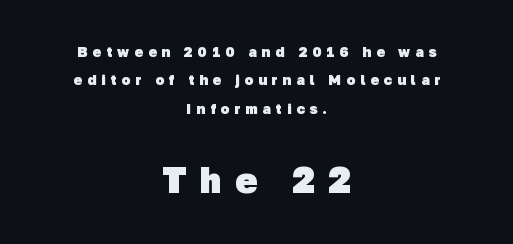
Q: Is the text bold? A: Yes.
Q: Is the typeface a serif or a sans-serif typeface? A: Sans-serif.
Q: Is the text underlined? A: No.
Q: How is the paragraph aligned? A: Centered.
Q: Is the spacing between letters normal or unusually wide? A: Unusually wide.
Q: Is the spacing between lines tight, normal or loose? A: Loose.
Q: Which block of text is set in a larger size, the first (top) or the second (bottom)? A: The second (bottom) one.
Q: Width (condensed, normal, or wide)? A: Normal.
Q: Stroke contrast? A: Low.
Q: x-height? A: Medium.
Q: Monospaced? A: No.
